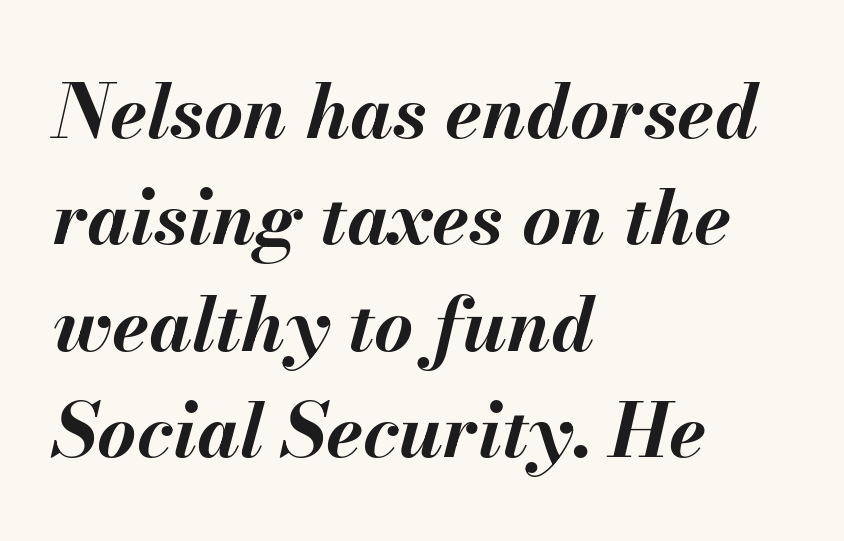
{"italic": "yes", "lean": "right", "slant_degrees": 13, "bold": "yes", "weight": "bold", "width": "normal", "stroke_contrast": "medium", "x_height": "small", "monospaced": "no", "underline": "no", "align": "left", "line_spacing": "normal", "line_spacing_ratio": 1.42, "letter_spacing": "normal", "letter_spacing_em": 0.0, "glyph_px": 75}
